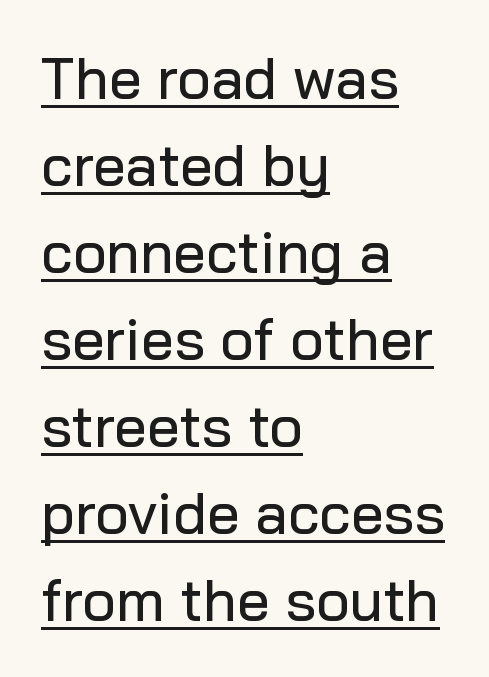
Q: Is the text italic (slanted)? A: No, it is upright.
Q: Is the typeface a serif or a sans-serif typeface? A: Sans-serif.
Q: Is the text underlined? A: Yes.
Q: How is the paragraph aligned? A: Left-aligned.
Q: Is the spacing between letters normal or unusually wide? A: Normal.
Q: Is the spacing between lines tight, normal or loose? A: Normal.
Q: Width (condensed, normal, or wide)? A: Normal.
Q: Stroke contrast? A: Low.
Q: x-height? A: Medium.
Q: Monospaced? A: No.
